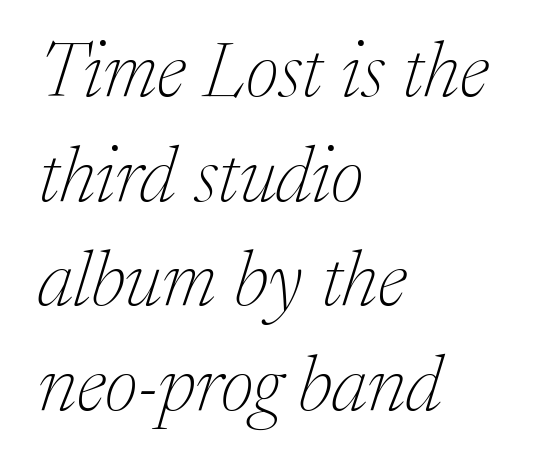
The image shows 78 px thin serif type, italic (leaning right); set left-aligned, normal line spacing (1.34x), normal letter spacing, not underlined; medium stroke contrast and a medium x-height.
